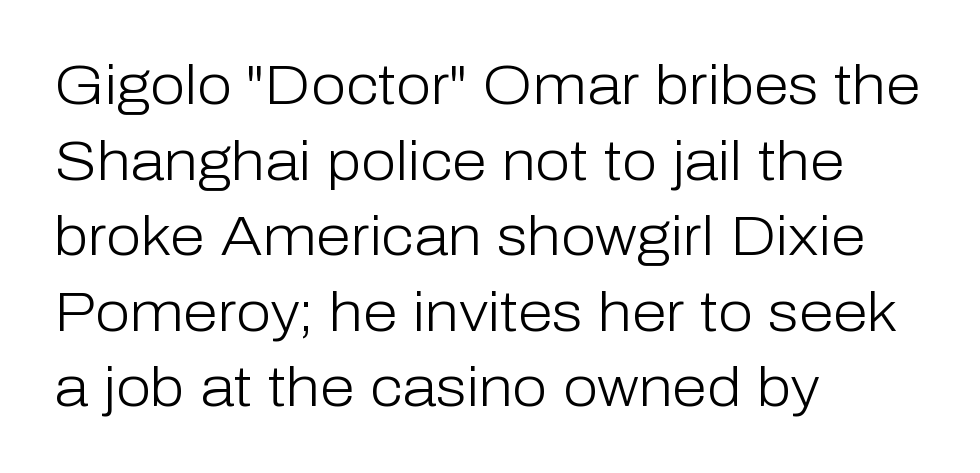
Q: Is the text bold? A: No.
Q: Is the text italic (slanted)? A: No, it is upright.
Q: Is the typeface a serif or a sans-serif typeface? A: Sans-serif.
Q: Is the text underlined? A: No.
Q: How is the paragraph aligned? A: Left-aligned.
Q: Is the spacing between letters normal or unusually wide? A: Normal.
Q: Is the spacing between lines tight, normal or loose? A: Normal.
Q: Width (condensed, normal, or wide)? A: Normal.
Q: Stroke contrast? A: Low.
Q: x-height? A: Medium.
Q: Monospaced? A: No.
